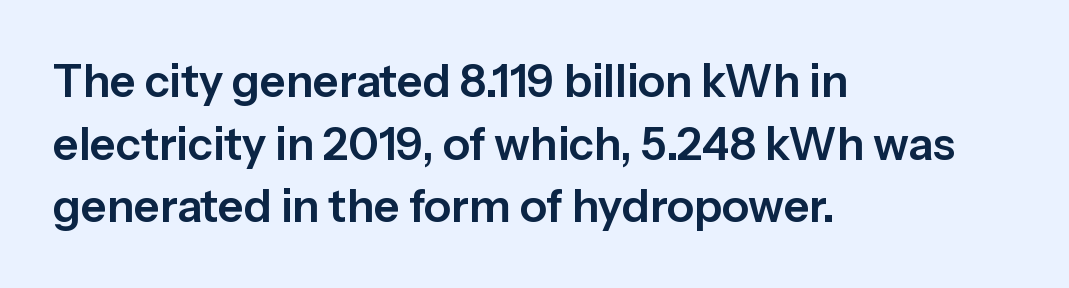
{"serif": "no", "italic": "no", "width": "normal", "stroke_contrast": "low", "x_height": "medium", "monospaced": "no", "underline": "no", "align": "left", "line_spacing": "normal", "line_spacing_ratio": 1.39, "letter_spacing": "normal", "letter_spacing_em": 0.0, "glyph_px": 45}
